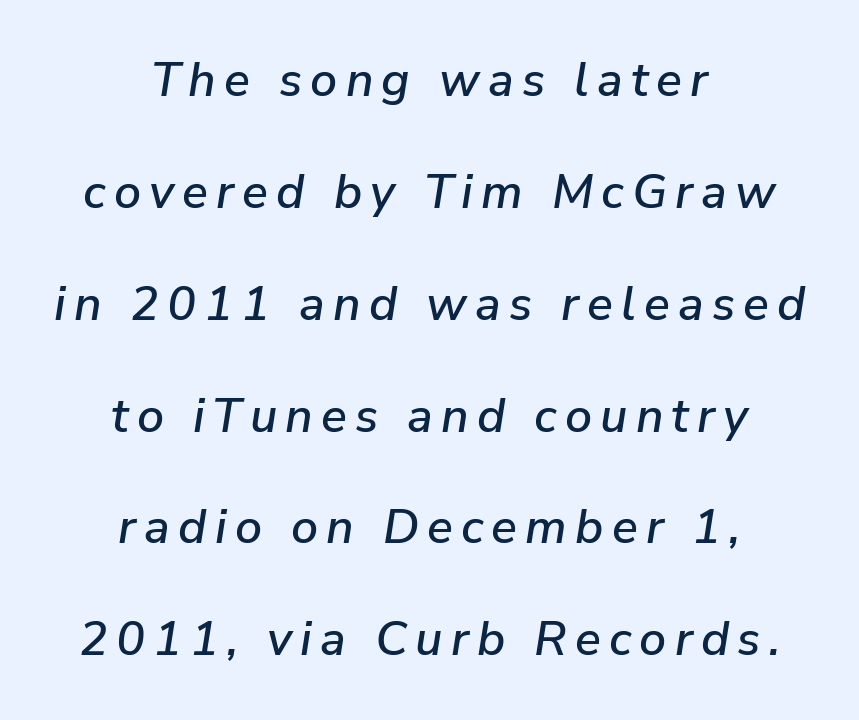
These lines are rendered in a variable-pitch font. Glance below the letters and you will spot only blank space. The lines in this sample share a center point and differ in where they start and stop. If you measured baseline to baseline, you'd find a long distance.
